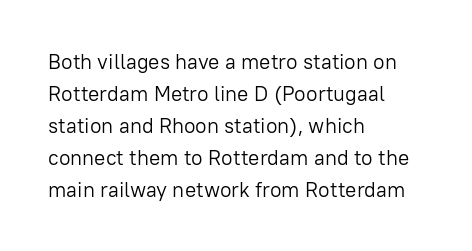
Q: Is the text bold? A: No.
Q: Is the text italic (slanted)? A: No, it is upright.
Q: Is the text underlined? A: No.
Q: How is the paragraph aligned? A: Left-aligned.
Q: Is the spacing between letters normal or unusually wide? A: Normal.
Q: Is the spacing between lines tight, normal or loose? A: Normal.
